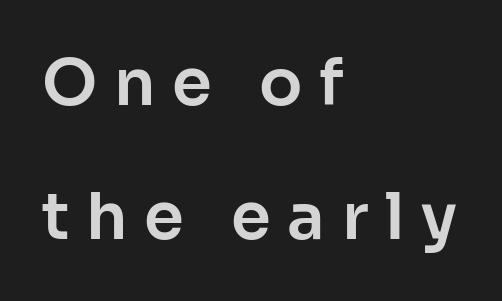
The image shows 64 px sans-serif type, upright; set left-aligned, loose line spacing (2.1x), unusually wide letter spacing (+0.26 em), not underlined; low stroke contrast and a medium x-height.
